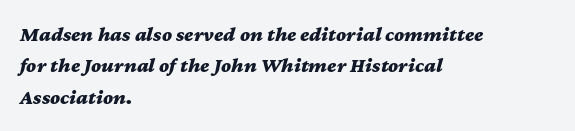
The image shows 21 px bold type, italic (leaning right); set left-aligned, normal line spacing (1.49x), normal letter spacing, not underlined.
